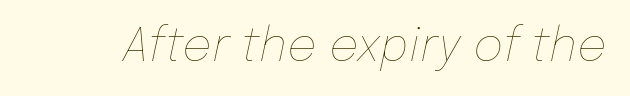
{"italic": "yes", "lean": "right", "slant_degrees": 12, "bold": "no", "weight": "thin", "width": "normal", "stroke_contrast": "low", "x_height": "medium", "monospaced": "no", "underline": "no", "letter_spacing": "normal", "letter_spacing_em": 0.0, "glyph_px": 47}
